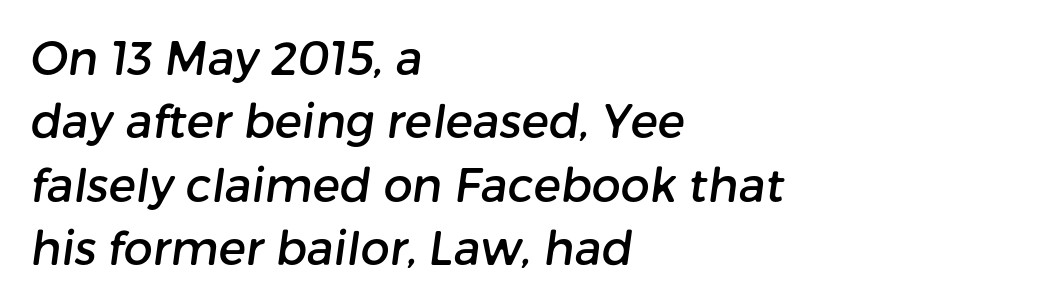
Unmarked baselines from the first word to the last. Is there much room between lines? A standard amount, neither cramped nor airy. This sample has the flowing, uneven cadence of proportional lettering. The type is set solid horizontally, with unmodified tracking. The typeface chosen for these lines omits serifs.
